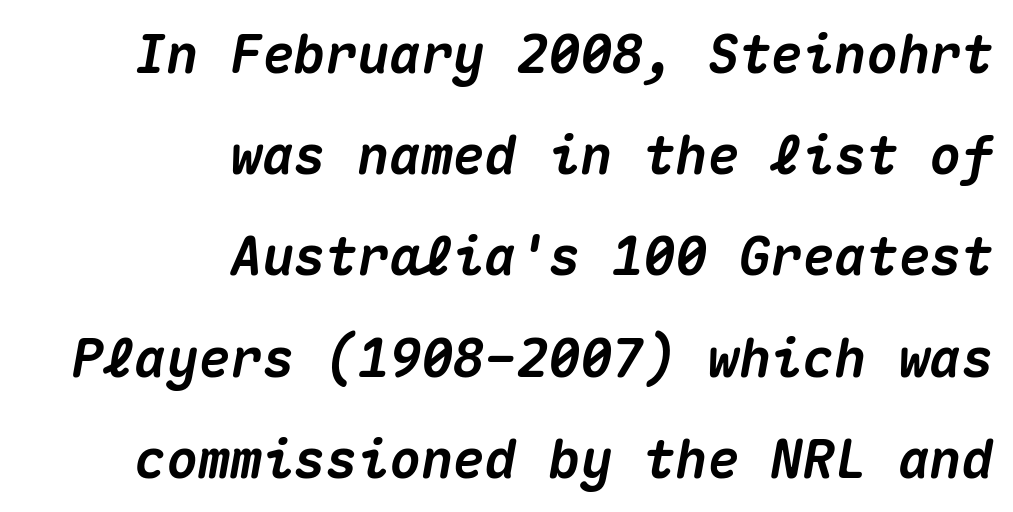
Q: Is the text bold? A: Yes.
Q: Is the text italic (slanted)? A: Yes, it leans right by about 10 degrees.
Q: Is the text underlined? A: No.
Q: How is the paragraph aligned? A: Right-aligned.
Q: Is the spacing between letters normal or unusually wide? A: Normal.
Q: Is the spacing between lines tight, normal or loose? A: Loose.
Q: Width (condensed, normal, or wide)? A: Normal.
Q: Stroke contrast? A: Medium.
Q: x-height? A: Medium.
Q: Monospaced? A: Yes.
